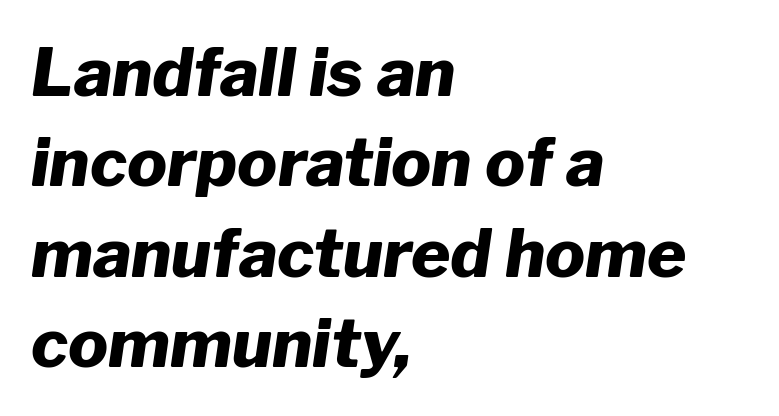
Reading down the block, your eye returns to a fixed left position each line. The text carries the slant typical of an italic or oblique font. Quick note: underline off. Every letter is thick-stroked: bold, no question. Whoever set this chose a conventional vertical rhythm. Standard letterfit; no display-style spreading of the glyphs.
